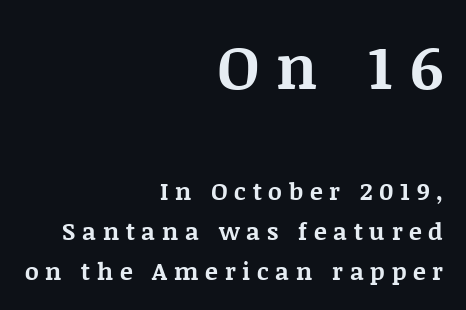
As a designer I'd log this as weight 700, bold. Is this a fixed-width face? No — the glyphs have proportional, varying widths. Yep, those are serifs on the letters. Characters remain perfectly vertical along every line.
